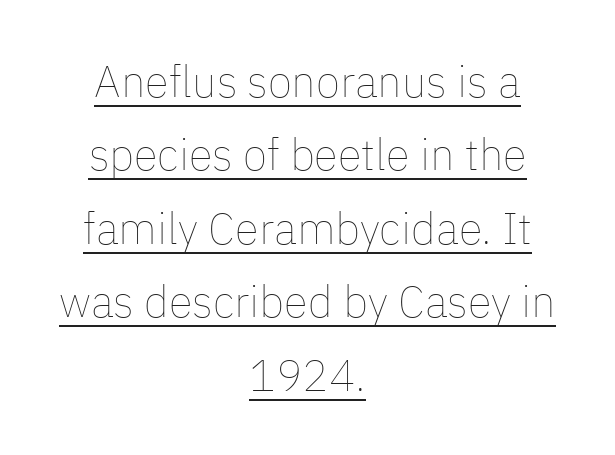
{"italic": "no", "bold": "no", "weight": "thin", "width": "normal", "stroke_contrast": "low", "x_height": "medium", "monospaced": "no", "underline": "yes", "align": "center", "line_spacing": "normal", "line_spacing_ratio": 1.67, "letter_spacing": "normal", "letter_spacing_em": 0.0, "glyph_px": 44}
